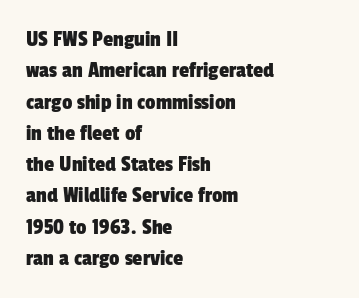
Q: Is the text underlined? A: No.
Q: How is the paragraph aligned? A: Left-aligned.
Q: Is the spacing between letters normal or unusually wide? A: Normal.
Q: Is the spacing between lines tight, normal or loose? A: Normal.
